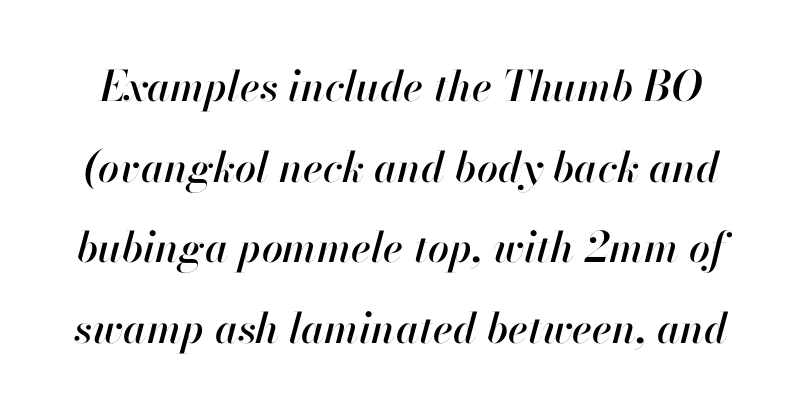
The image shows 42 px text type, italic (leaning right); set loose line spacing (1.92x), normal letter spacing, not underlined; high stroke contrast and a small x-height.
